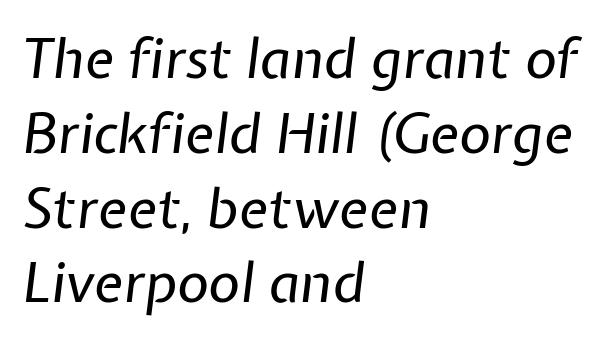
The typography opts for an oblique posture over an upright one. Whoever set this chose a conventional vertical rhythm. Descenders are the only things crossing below the line. Compared with a typical body face, this is equally light or lighter still.
